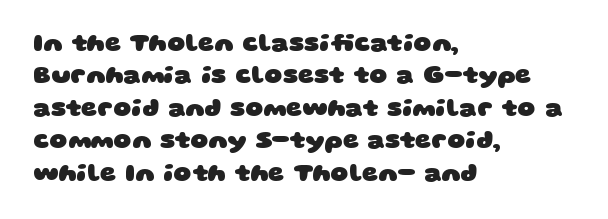
Q: Is the text bold? A: Yes.
Q: Is the text underlined? A: No.
Q: How is the paragraph aligned? A: Left-aligned.
Q: Is the spacing between letters normal or unusually wide? A: Normal.
Q: Is the spacing between lines tight, normal or loose? A: Normal.
